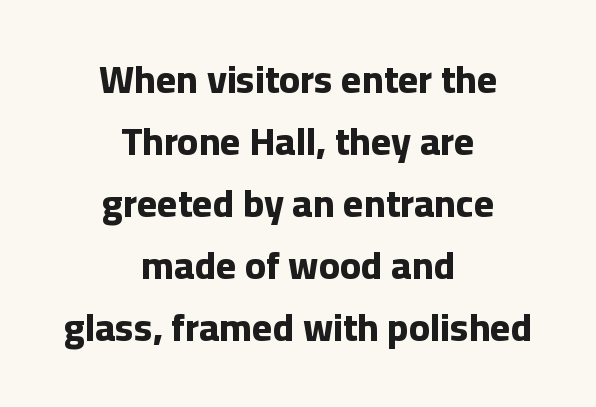
Look at the stroke-to-counter ratio: heavy, a bold. Glance below the letters and you will spot only blank space. This is roman type, the default non-slanted kind. These lines are composed in type without serifs. Regarding leading, the lines here are spaced in the standard way.
